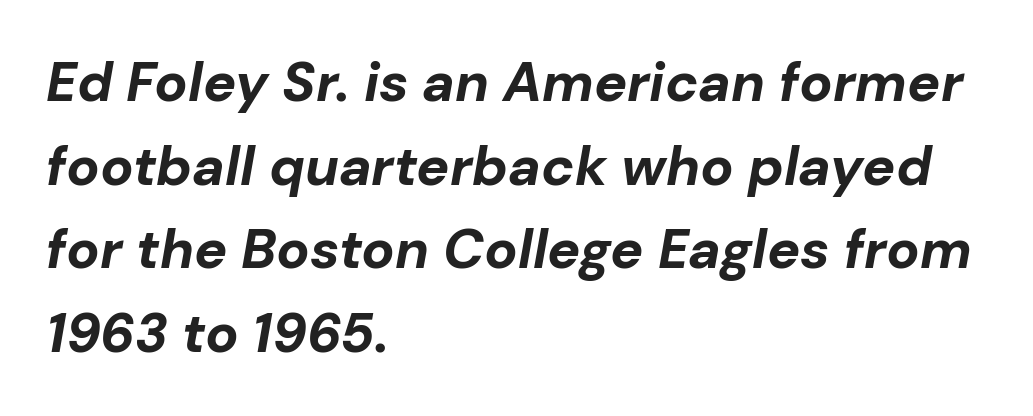
The image shows 55 px bold type, italic (leaning right); set left-aligned, normal line spacing (1.52x), normal letter spacing, not underlined; low stroke contrast and a medium x-height.
